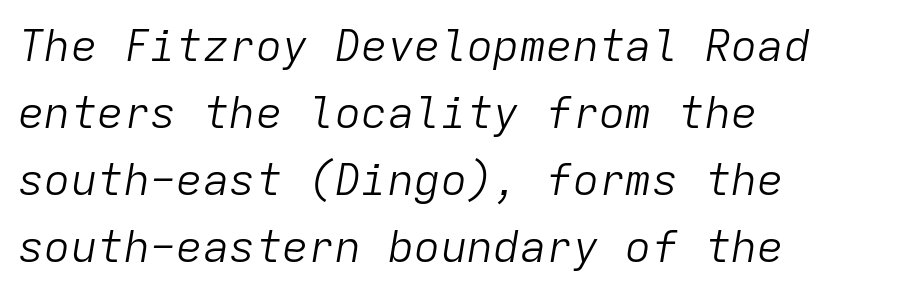
{"italic": "yes", "lean": "right", "slant_degrees": 9, "bold": "no", "weight": "light", "width": "normal", "stroke_contrast": "low", "x_height": "medium", "monospaced": "yes", "underline": "no", "align": "left", "line_spacing": "normal", "line_spacing_ratio": 1.52, "letter_spacing": "normal", "letter_spacing_em": 0.0, "glyph_px": 44}
